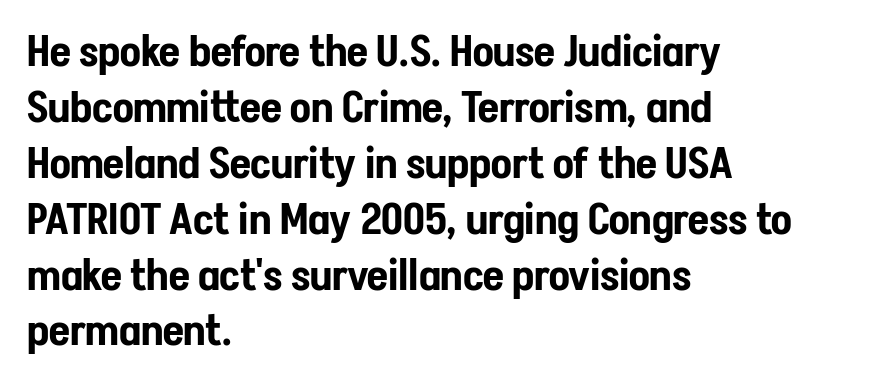
The image shows 43 px condensed sans-serif type, upright; set left-aligned, normal line spacing (1.3x), normal letter spacing, not underlined; low stroke contrast and a medium x-height.
